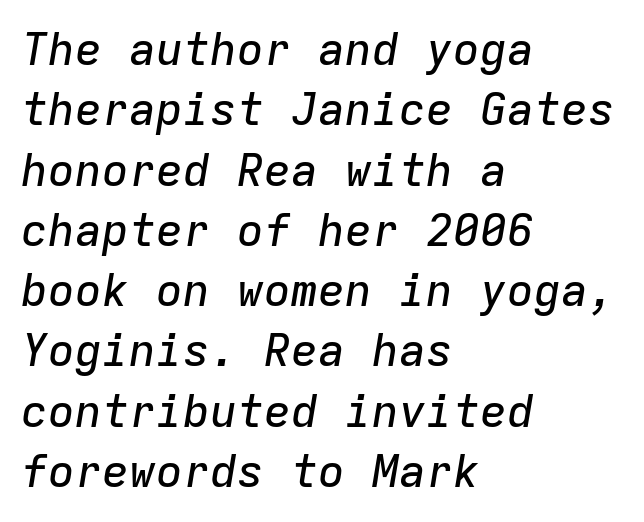
The image shows 45 px text type, italic (leaning right), monospaced; set left-aligned, normal line spacing (1.34x), normal letter spacing, not underlined; low stroke contrast and a medium x-height.
